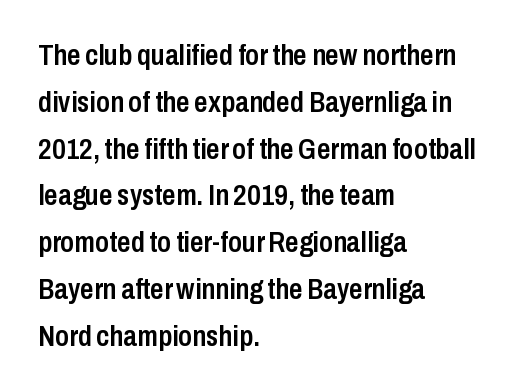
The lines in this sample share a left origin and differ only in where they stop. Students, note that the glyphs here touch the page at normal intervals. Vertical strokes here are truly vertical. The passage shown is semibold, sitting just below true bold.
